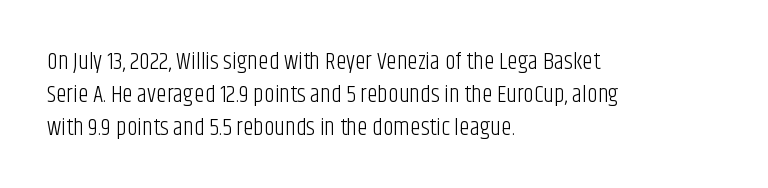
The image shows 24 px text type, upright; set left-aligned, normal line spacing (1.37x), normal letter spacing, not underlined.
